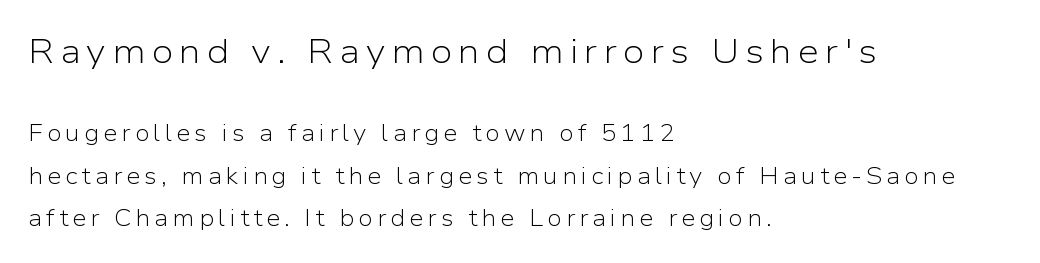
The image shows 34 px light sans-serif type, upright; set left-aligned, line spacing 1.83x, not underlined; the first (top) block is 1.48x larger; low stroke contrast and a medium x-height.
